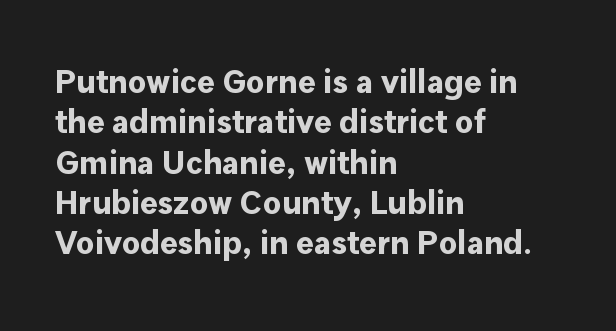
Anything drawn beneath the words? Only blank space. Looks like regular typesetting: each glyph gets only the width it needs. Nothing unusual about the tracking: characters are spaced as the font intends. Does the type have serifs? No, each stem ends abruptly. Is there any slant? The stems are plumb. Is the type bold? Yes — the strokes are clearly thick and heavy.
